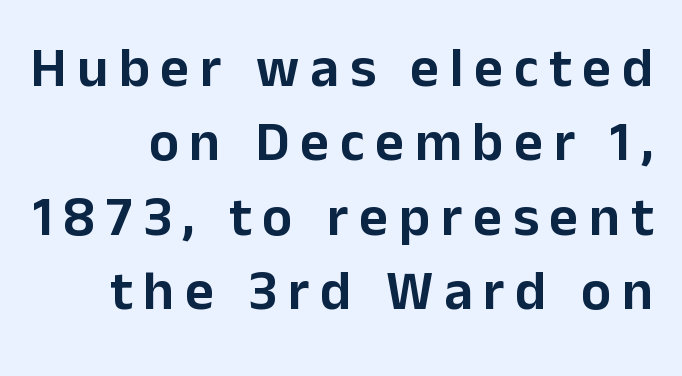
{"serif": "no", "italic": "no", "width": "normal", "stroke_contrast": "low", "x_height": "medium", "monospaced": "no", "underline": "no", "align": "right", "line_spacing": "normal", "line_spacing_ratio": 1.33, "glyph_px": 56}
